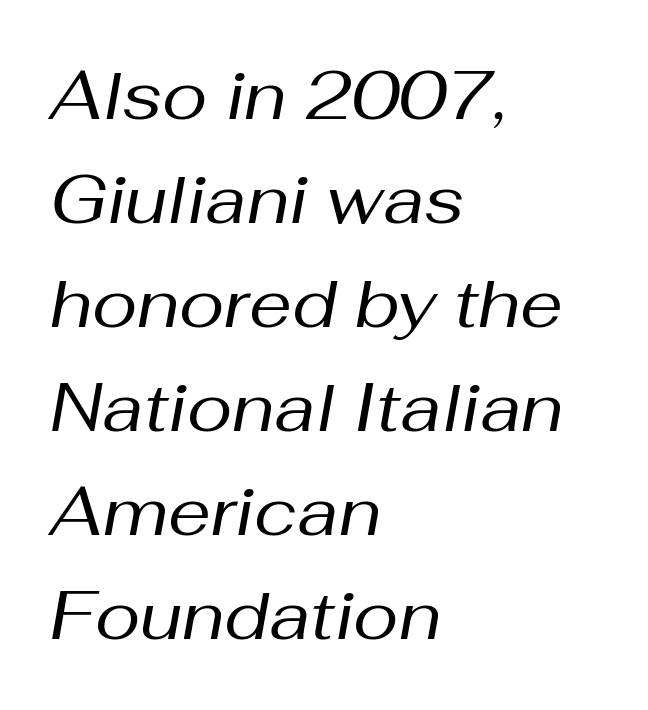
The strokes are not fattened; the text isn't bold. Posture: slanted. Line starts are locked; line ends wander. Baseline-to-baseline distance is the conventional proportion of letter height.
